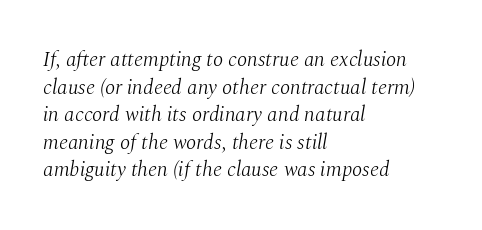
{"italic": "yes", "lean": "right", "slant_degrees": 10, "bold": "no", "underline": "no", "align": "left", "line_spacing": "normal", "line_spacing_ratio": 1.31, "letter_spacing": "normal", "letter_spacing_em": 0.0, "glyph_px": 21}
